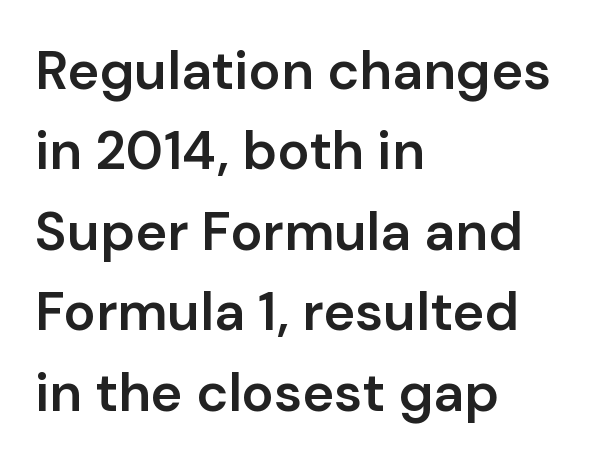
These lines are rendered in a variable-pitch font. Note: no serifs on the glyphs. Is there much room between lines? A standard amount, neither cramped nor airy. Reading down the block, your eye returns to a fixed left position each line. A bit beefed up — I'd call it semibold rather than bold.
